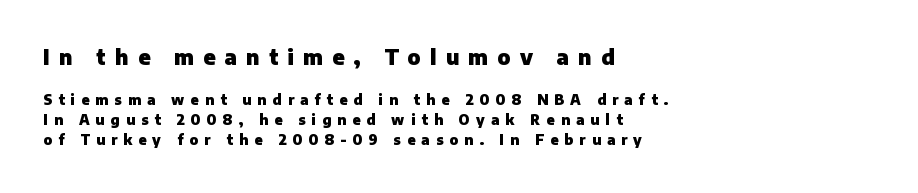
Q: Is the text bold? A: Yes.
Q: Is the text italic (slanted)? A: No, it is upright.
Q: Is the text underlined? A: No.
Q: How is the paragraph aligned? A: Left-aligned.
Q: Is the spacing between letters normal or unusually wide? A: Unusually wide.
Q: Is the spacing between lines tight, normal or loose? A: Normal.
Q: Which block of text is set in a larger size, the first (top) or the second (bottom)? A: The first (top) one.
